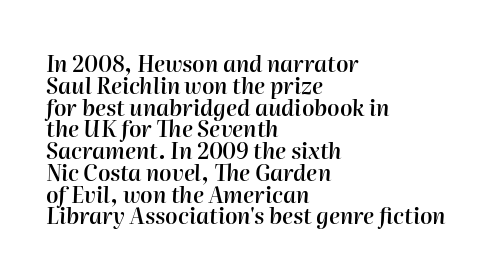
{"italic": "yes", "lean": "right", "slant_degrees": 2, "bold": "semi", "underline": "no", "align": "left", "line_spacing": "tight", "line_spacing_ratio": 0.99, "letter_spacing": "normal", "letter_spacing_em": 0.0, "glyph_px": 22}
